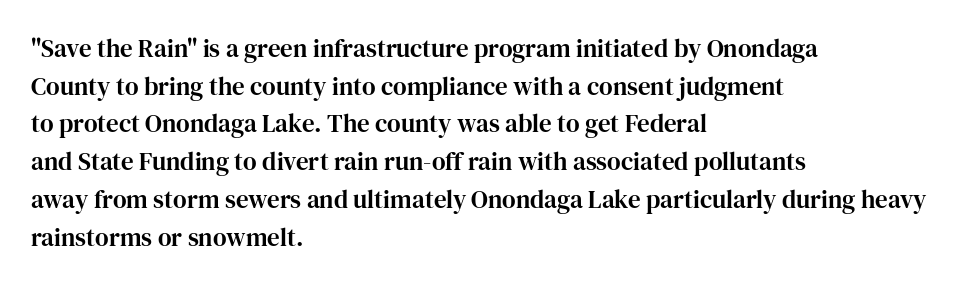
Q: Is the text italic (slanted)? A: No, it is upright.
Q: Is the text underlined? A: No.
Q: How is the paragraph aligned? A: Left-aligned.
Q: Is the spacing between letters normal or unusually wide? A: Normal.
Q: Is the spacing between lines tight, normal or loose? A: Normal.
